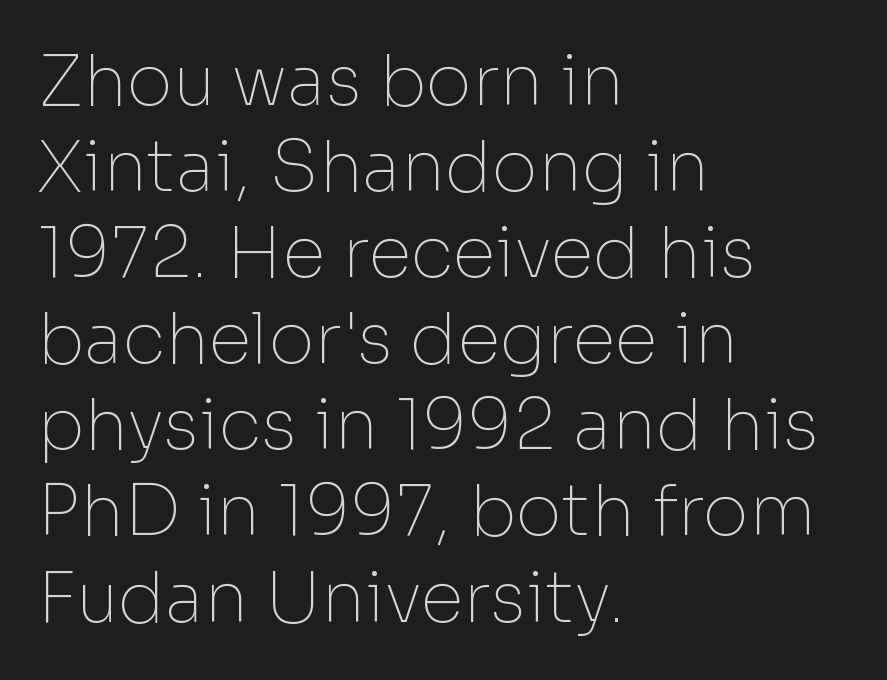
The image shows 70 px thin sans-serif type, upright; set left-aligned, line spacing 1.23x, normal letter spacing, not underlined; low stroke contrast and a medium x-height.
